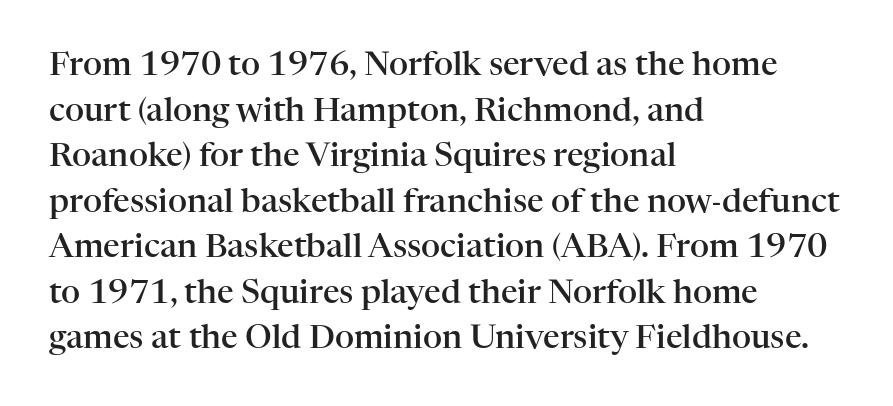
Summary of vertical rhythm: regular, with standard interline spacing. Notice the strokes are somewhat thickened but not fully heavy: this is a semibold. The text was rendered using a seriffed face with decorative stroke endings. Line beginnings align vertically; line endings do not. Observe the ordinary spacing: letters are neighbours, not strangers. Italic: no, the glyphs are upright roman.
